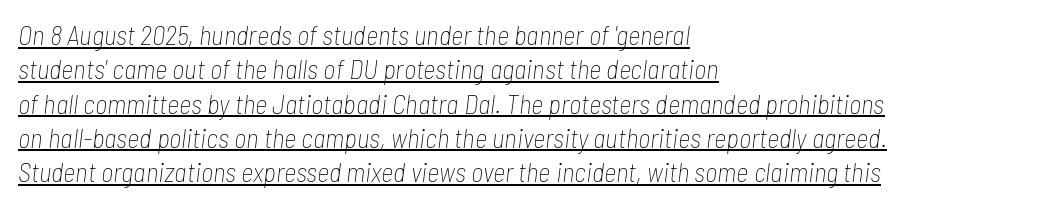
What stands out about the letter spacing? Nothing — it is the standard amount. Style check: oblique. Think standard paragraph weight, or any step lighter than that. Beneath each row of characters lies a ruled line. The lines are quadded left. Interline gaps are of average width in this sample.
